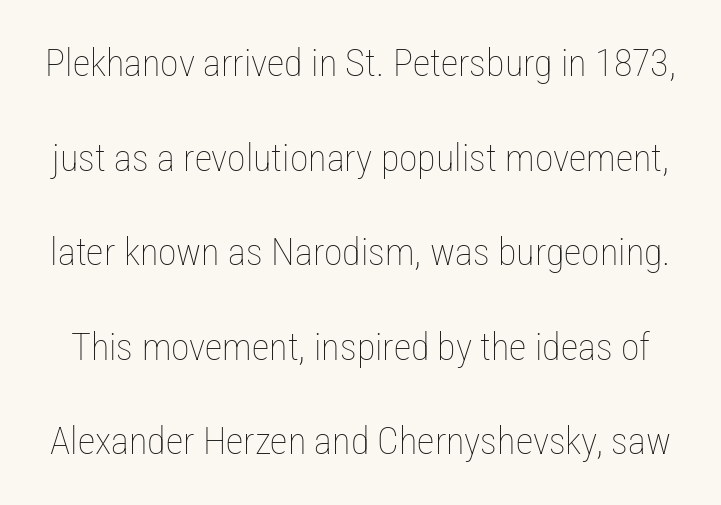
{"italic": "no", "bold": "no", "weight": "thin", "width": "condensed", "stroke_contrast": "low", "x_height": "medium", "monospaced": "no", "underline": "no", "line_spacing": "loose", "line_spacing_ratio": 2.49, "letter_spacing": "normal", "letter_spacing_em": 0.0, "glyph_px": 38}
